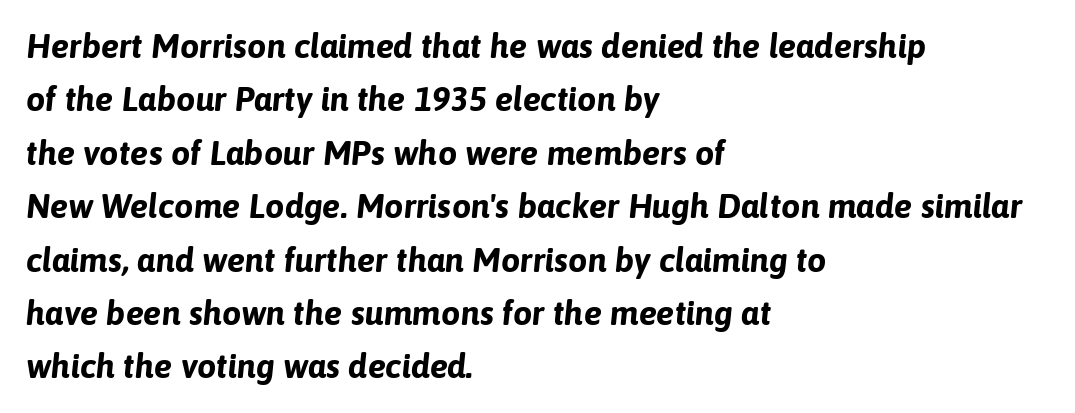
The image shows 34 px bold type, italic (leaning right); set left-aligned, normal line spacing (1.57x), normal letter spacing, not underlined; low stroke contrast and a medium x-height.
